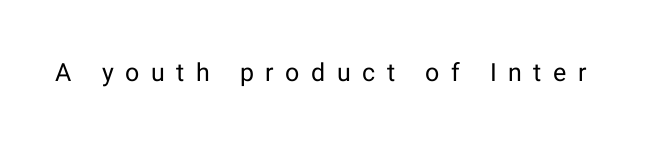
Style check: upright. Is the type heavy? It reads as light-to-regular instead. Words appear elongated and porous because spacing is wide. Has an underline been added? It has not.
